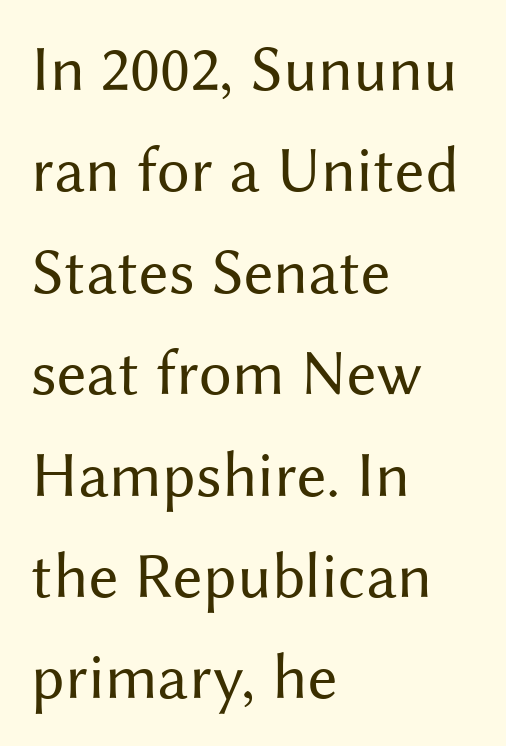
{"serif": "no", "italic": "no", "bold": "no", "weight": "regular", "width": "normal", "stroke_contrast": "medium", "x_height": "medium", "monospaced": "no", "underline": "no", "align": "left", "line_spacing": "normal", "line_spacing_ratio": 1.56, "letter_spacing": "normal", "letter_spacing_em": 0.0, "glyph_px": 65}
